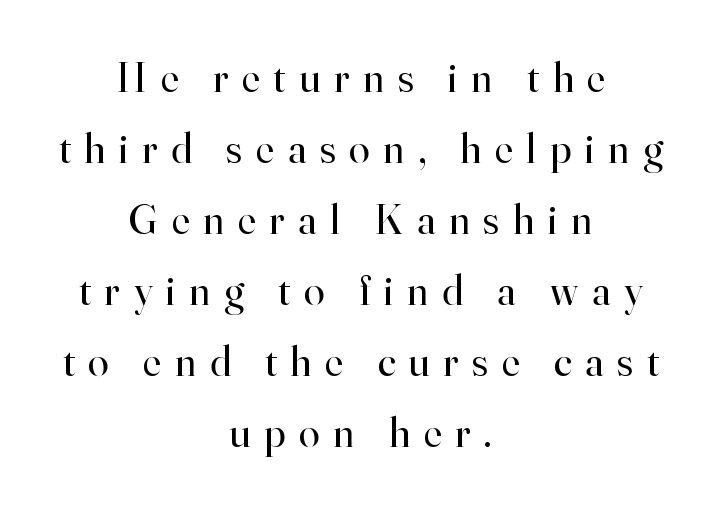
Q: Is the text bold? A: No.
Q: Is the text italic (slanted)? A: No, it is upright.
Q: Is the typeface a serif or a sans-serif typeface? A: Serif.
Q: Is the text underlined? A: No.
Q: How is the paragraph aligned? A: Centered.
Q: Is the spacing between letters normal or unusually wide? A: Unusually wide.
Q: Is the spacing between lines tight, normal or loose? A: Normal.
Q: Width (condensed, normal, or wide)? A: Normal.
Q: Stroke contrast? A: High.
Q: x-height? A: Small.
Q: Monospaced? A: No.
